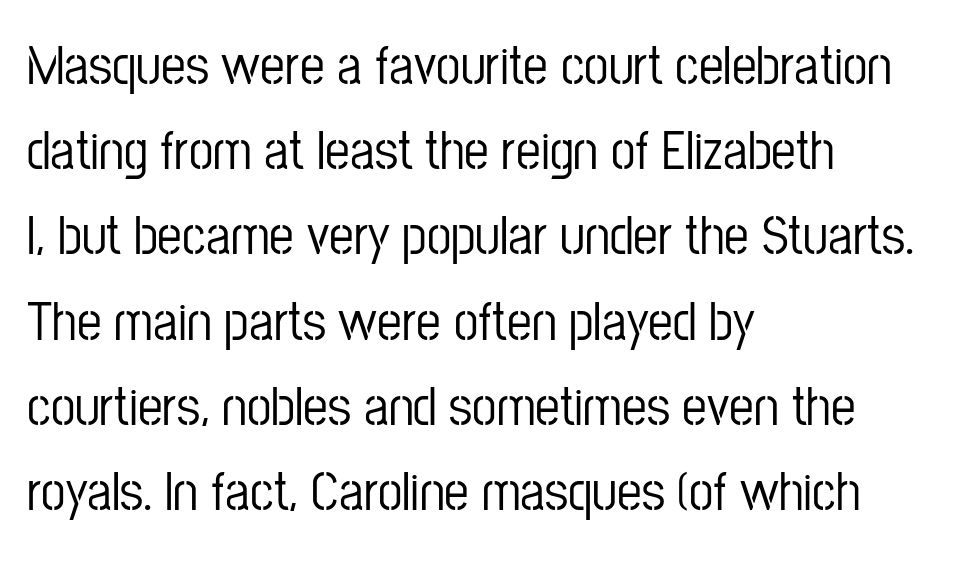
The image shows 55 px condensed sans-serif type, upright; set left-aligned, normal line spacing (1.55x), normal letter spacing, not underlined; low stroke contrast and a medium x-height.
